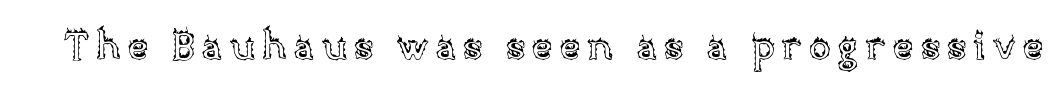
The letters stand upright; this is a roman face. Is this a fixed-width face? No — the glyphs have proportional, varying widths. The words here are not underlined.
